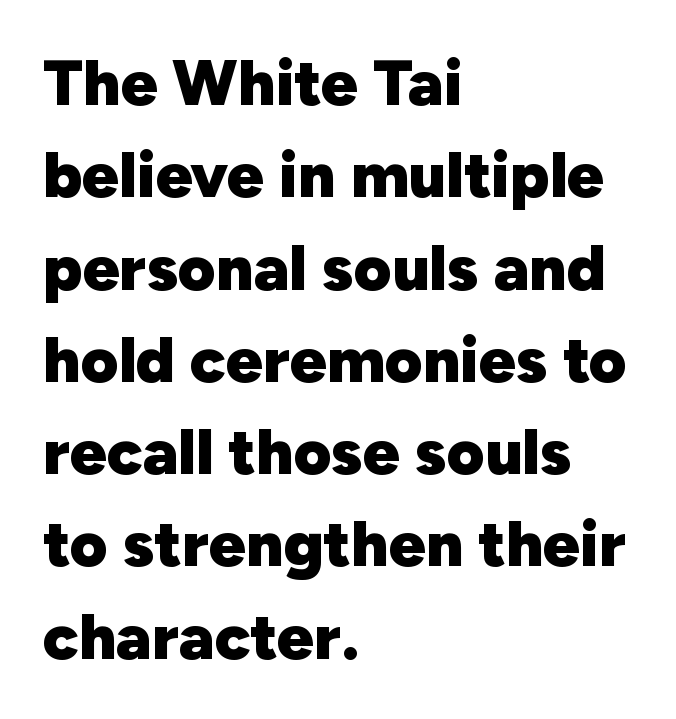
Q: Is the text bold? A: Yes.
Q: Is the text italic (slanted)? A: No, it is upright.
Q: Is the typeface a serif or a sans-serif typeface? A: Sans-serif.
Q: Is the text underlined? A: No.
Q: How is the paragraph aligned? A: Left-aligned.
Q: Is the spacing between letters normal or unusually wide? A: Normal.
Q: Is the spacing between lines tight, normal or loose? A: Normal.
Q: Width (condensed, normal, or wide)? A: Normal.
Q: Stroke contrast? A: Low.
Q: x-height? A: Medium.
Q: Monospaced? A: No.
